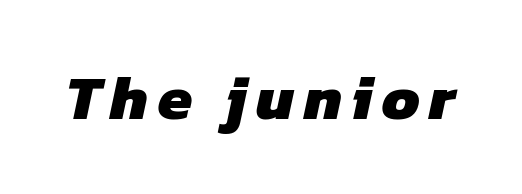
Q: Is the text bold? A: Yes.
Q: Is the typeface a serif or a sans-serif typeface? A: Sans-serif.
Q: Is the text underlined? A: No.
Q: Width (condensed, normal, or wide)? A: Normal.
Q: Stroke contrast? A: Low.
Q: x-height? A: Medium.
Q: Monospaced? A: No.
